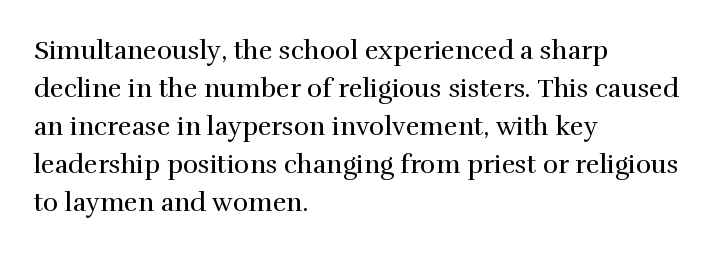
Visually the block forms a straight wall on the left and a jagged coastline on the right. Caption: standard tracking, unaltered. The type sits square on the baseline with zero lean. Weight: not bold — regular or lighter.
